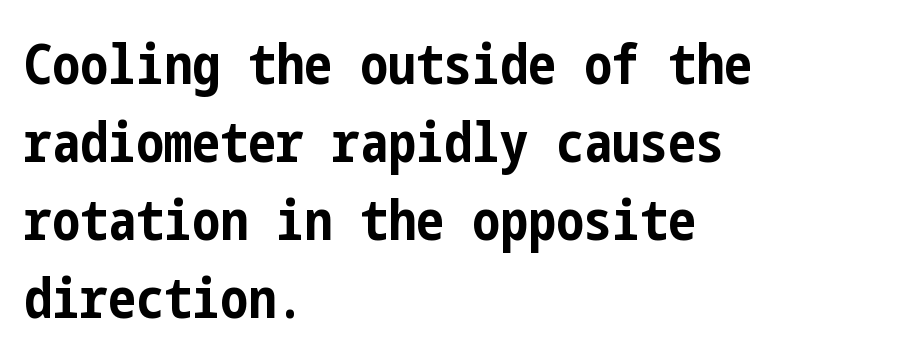
Q: Is the text bold? A: Yes.
Q: Is the text italic (slanted)? A: No, it is upright.
Q: Is the typeface a serif or a sans-serif typeface? A: Sans-serif.
Q: Is the text underlined? A: No.
Q: How is the paragraph aligned? A: Left-aligned.
Q: Is the spacing between letters normal or unusually wide? A: Normal.
Q: Is the spacing between lines tight, normal or loose? A: Normal.
Q: Width (condensed, normal, or wide)? A: Condensed.
Q: Stroke contrast? A: Low.
Q: x-height? A: Medium.
